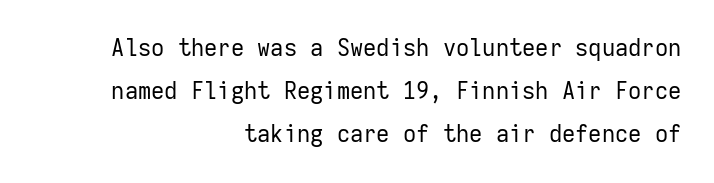
The image shows 23 px text type, upright; set right-aligned, line spacing 1.88x, normal letter spacing, not underlined.
